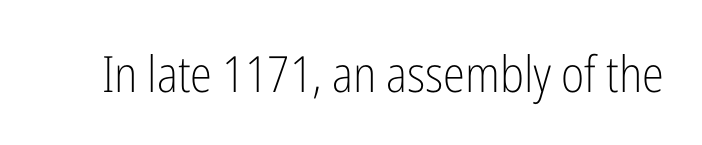
{"serif": "no", "italic": "no", "bold": "no", "weight": "light", "width": "condensed", "stroke_contrast": "low", "x_height": "medium", "monospaced": "no", "underline": "no", "letter_spacing": "normal", "letter_spacing_em": 0.0, "glyph_px": 50}
